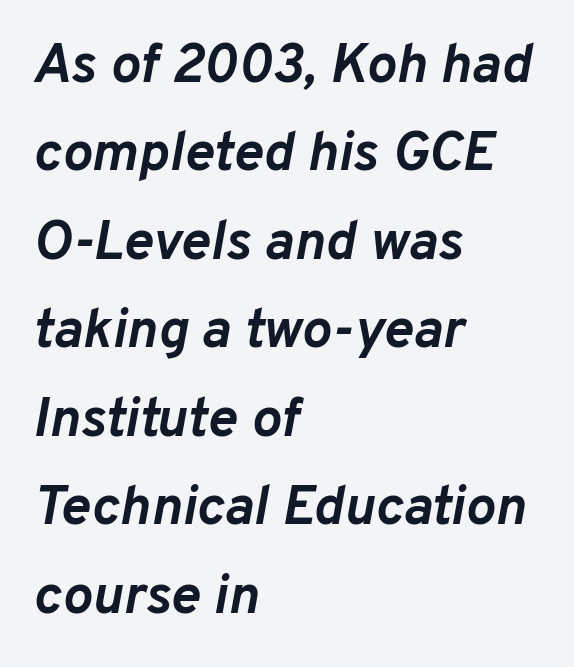
The image shows 56 px semibold type, italic (leaning right); set left-aligned, normal line spacing (1.58x), normal letter spacing, not underlined; low stroke contrast and a medium x-height.
